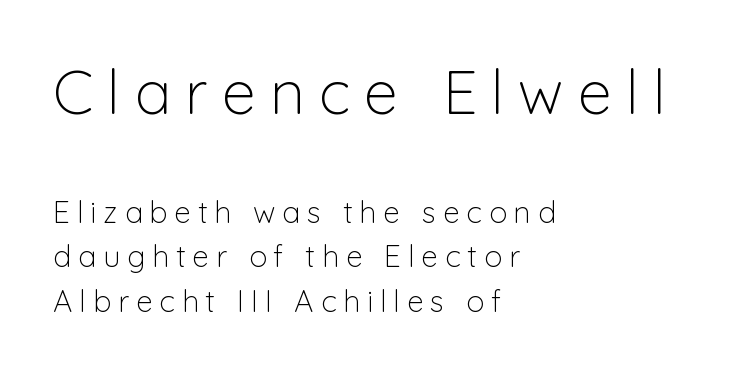
{"serif": "no", "italic": "no", "bold": "no", "weight": "light", "width": "normal", "stroke_contrast": "low", "x_height": "medium", "monospaced": "no", "underline": "no", "align": "left", "line_spacing": "normal", "line_spacing_ratio": 1.49, "letter_spacing": "wide", "letter_spacing_em": 0.23, "larger_block": "first", "size_ratio": 2.03, "glyph_px": 61}
